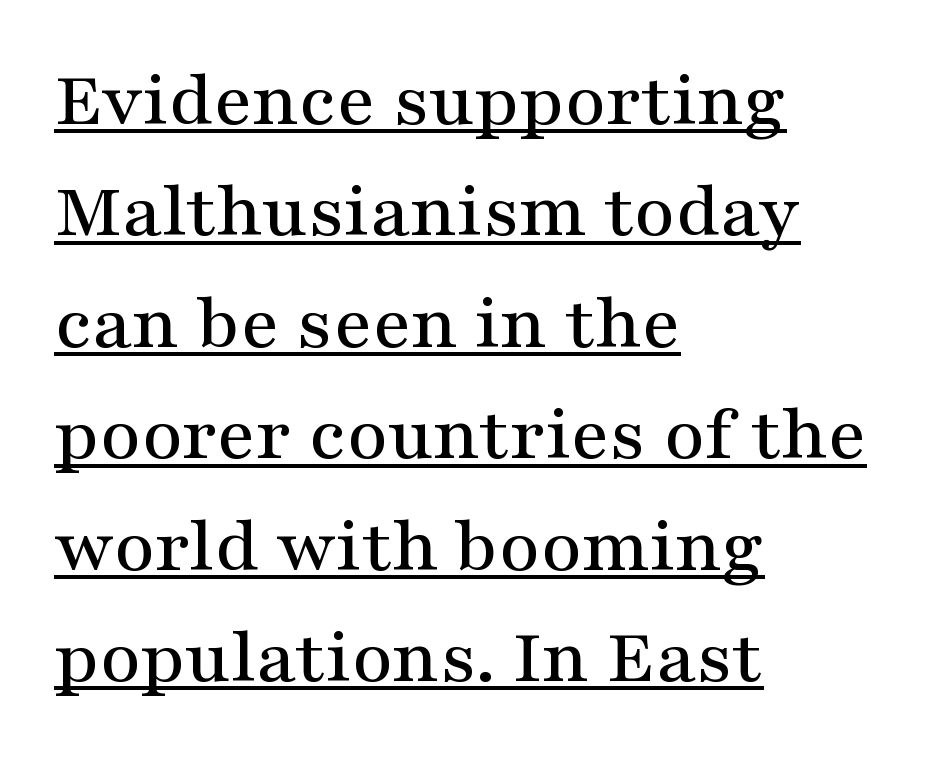
Q: Is the text italic (slanted)? A: No, it is upright.
Q: Is the typeface a serif or a sans-serif typeface? A: Serif.
Q: Is the text underlined? A: Yes.
Q: How is the paragraph aligned? A: Left-aligned.
Q: Is the spacing between letters normal or unusually wide? A: Normal.
Q: Is the spacing between lines tight, normal or loose? A: Normal.
Q: Width (condensed, normal, or wide)? A: Wide.
Q: Stroke contrast? A: Medium.
Q: x-height? A: Medium.
Q: Monospaced? A: No.
